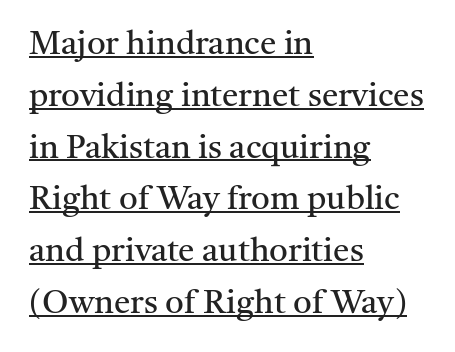
This is roman type, the default non-slanted kind. Is the block centered? No — it sits flush against the left margin. The face used here is rendered with its standard letterfit. In designer terms, the underline attribute is active on this setting.
